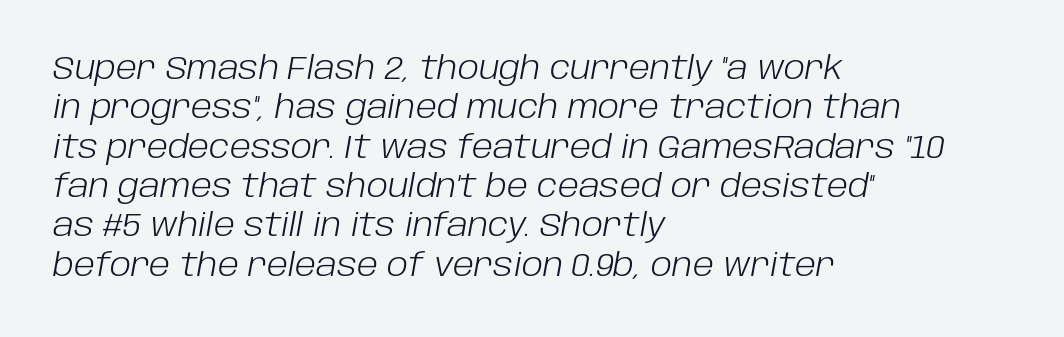
Typeset ragged right — the left edge is the straight one. The rendering uses natural spacing where letterforms have individual widths. Compared with a typical body face, this is equally light or lighter still. A clean baseline with only descenders dipping below it. Standard letterfit; no display-style spreading of the glyphs.
